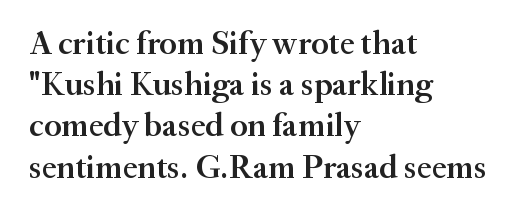
The image shows 33 px semibold serif type, upright; set left-aligned, normal line spacing (1.25x), normal letter spacing, not underlined; medium stroke contrast and a small x-height.
